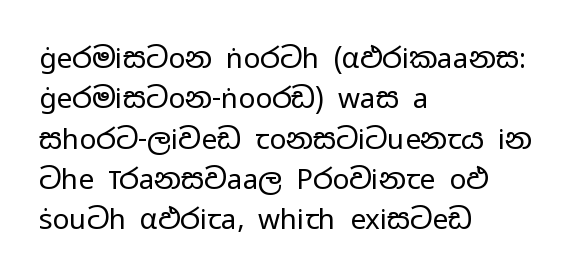
Q: Is the text bold? A: No.
Q: Is the text italic (slanted)? A: No, it is upright.
Q: Is the typeface a serif or a sans-serif typeface? A: Sans-serif.
Q: Is the text underlined? A: No.
Q: How is the paragraph aligned? A: Left-aligned.
Q: Is the spacing between letters normal or unusually wide? A: Normal.
Q: Is the spacing between lines tight, normal or loose? A: Normal.
Q: Width (condensed, normal, or wide)? A: Wide.
Q: Stroke contrast? A: Low.
Q: x-height? A: Medium.
Q: Monospaced? A: No.
